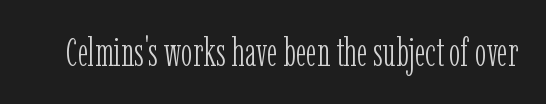
Q: Is the text bold? A: No.
Q: Is the text italic (slanted)? A: No, it is upright.
Q: Is the typeface a serif or a sans-serif typeface? A: Serif.
Q: Is the text underlined? A: No.
Q: Is the spacing between letters normal or unusually wide? A: Normal.
Q: Width (condensed, normal, or wide)? A: Condensed.
Q: Stroke contrast? A: Low.
Q: x-height? A: Medium.
Q: Monospaced? A: No.
